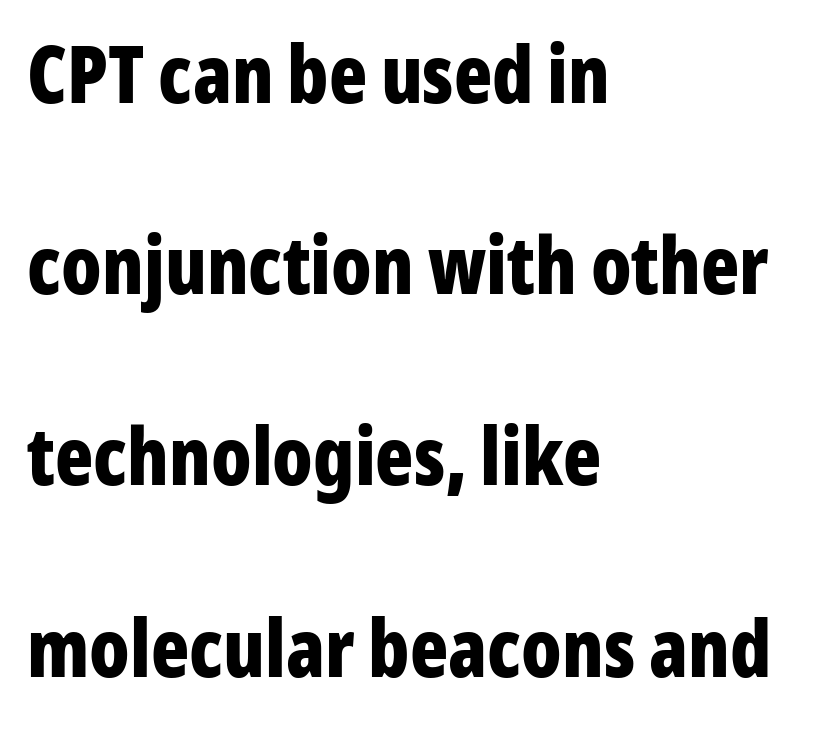
The image shows 79 px bold, condensed sans-serif type, upright; set left-aligned, loose line spacing (2.42x), normal letter spacing, not underlined; low stroke contrast and a medium x-height.
